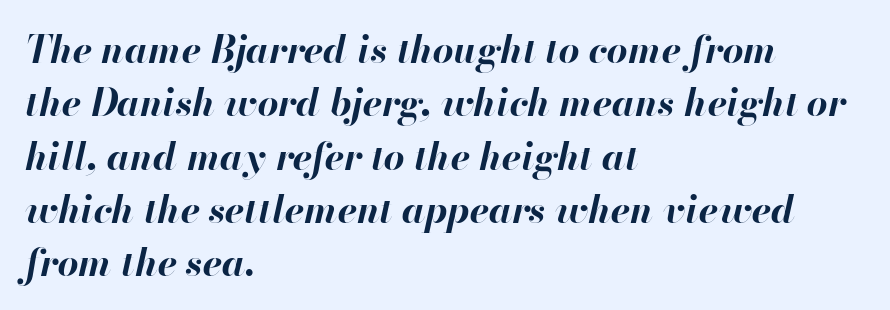
Interline gaps are of average width in this sample. Casual observation: everything's shoved over to the left. Every character sits at an angle, as italics do. Do the characters align in a grid? No, the font is proportional. Honestly, the letter spacing is just normal — you wouldn't notice it. Chunky letters — that's bold for sure.
